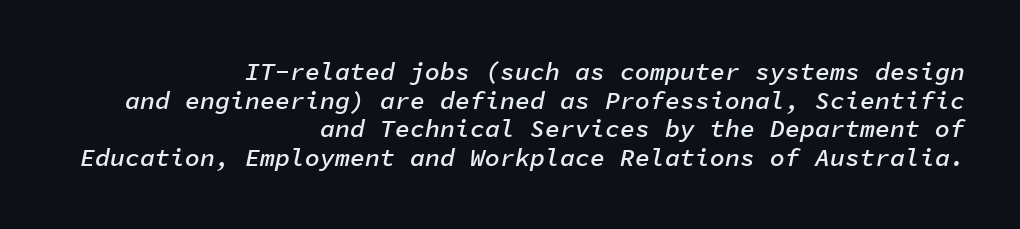
{"italic": "yes", "lean": "right", "slant_degrees": 11, "bold": "semi", "underline": "no", "align": "right", "line_spacing": "tight", "line_spacing_ratio": 1.15, "letter_spacing": "normal", "letter_spacing_em": 0.0, "glyph_px": 25}
